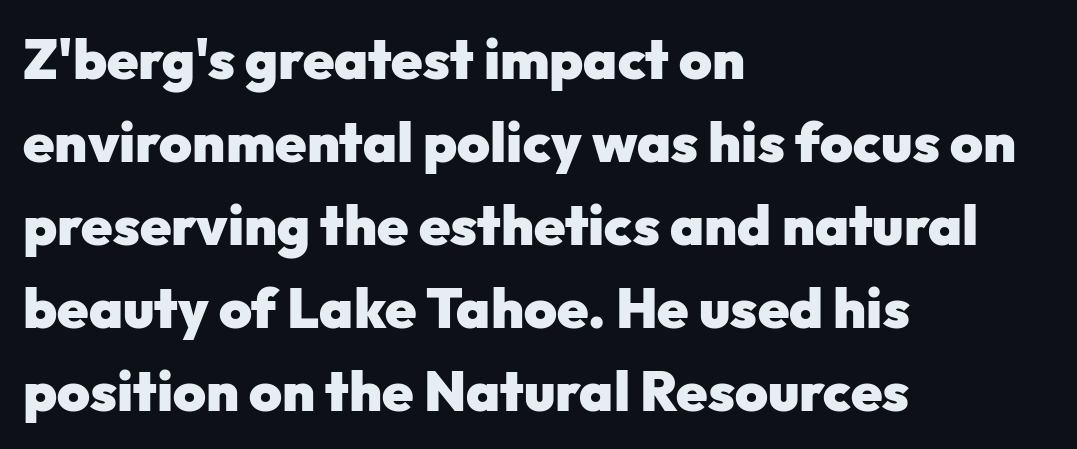
Q: Is the text bold? A: Yes.
Q: Is the text italic (slanted)? A: No, it is upright.
Q: Is the typeface a serif or a sans-serif typeface? A: Sans-serif.
Q: Is the text underlined? A: No.
Q: How is the paragraph aligned? A: Left-aligned.
Q: Is the spacing between letters normal or unusually wide? A: Normal.
Q: Is the spacing between lines tight, normal or loose? A: Normal.
Q: Width (condensed, normal, or wide)? A: Normal.
Q: Stroke contrast? A: Low.
Q: x-height? A: Medium.
Q: Monospaced? A: No.
